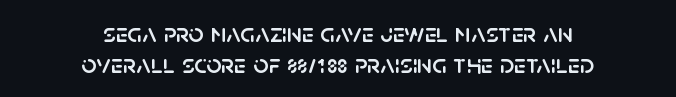
Q: Is the text italic (slanted)? A: No, it is upright.
Q: Is the text underlined? A: No.
Q: How is the paragraph aligned? A: Centered.
Q: Is the spacing between letters normal or unusually wide? A: Normal.
